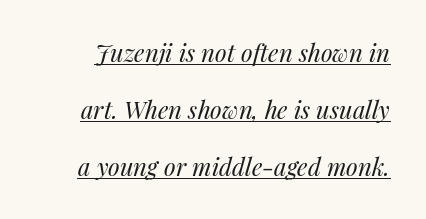
Q: Is the text bold? A: No.
Q: Is the text italic (slanted)? A: Yes, it leans right by about 14 degrees.
Q: Is the text underlined? A: Yes.
Q: Is the spacing between letters normal or unusually wide? A: Normal.
Q: Is the spacing between lines tight, normal or loose? A: Loose.
